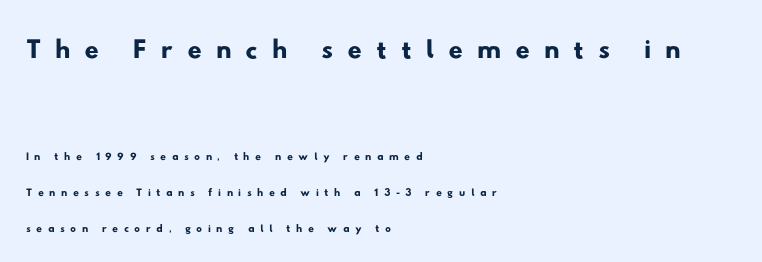
This rendering employs a face without finishing strokes, i.e., a sans-serif. The space beneath each line is pristine and unruled. The passage shown is typed in a proportional face where columns would drift. Note: larger setting up top, smaller setting below. Baseline-to-baseline distance is far greater than the letter height. What stands out about the letter spacing? Its width — letters are far apart.
